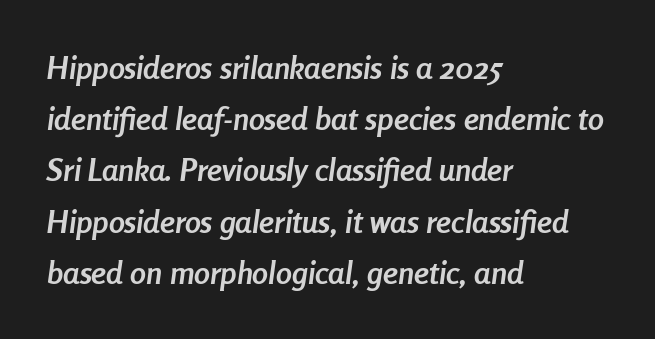
{"italic": "yes", "lean": "right", "slant_degrees": 8, "bold": "yes", "weight": "semibold", "width": "condensed", "stroke_contrast": "low", "x_height": "medium", "monospaced": "no", "underline": "no", "align": "left", "line_spacing": "normal", "line_spacing_ratio": 1.6, "letter_spacing": "normal", "letter_spacing_em": 0.0, "glyph_px": 32}
